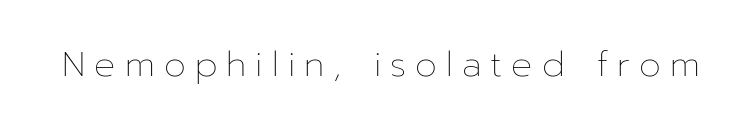
Stems and bowls with no extra thickness — not bold. The face used here is proportionally spaced, like ordinary book or web type. Tracking value appears strongly positive — letters spread wide. The axis of the letterforms is exactly vertical. The string is rendered with underlining switched off.
